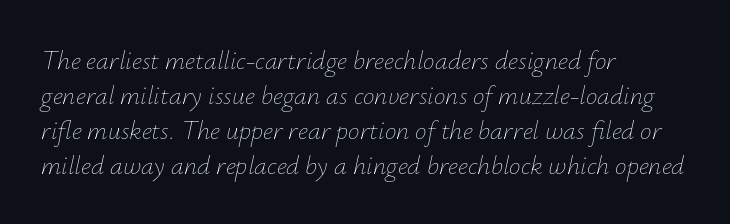
{"italic": "yes", "lean": "right", "slant_degrees": 12, "bold": "no", "underline": "no", "align": "left", "line_spacing": "normal", "line_spacing_ratio": 1.35, "letter_spacing": "normal", "letter_spacing_em": 0.0, "glyph_px": 26}
